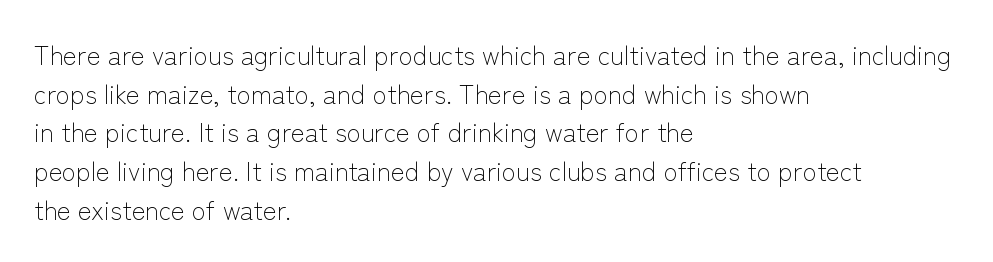
The image shows 26 px text type, upright; set left-aligned, normal line spacing (1.49x), normal letter spacing, not underlined.
